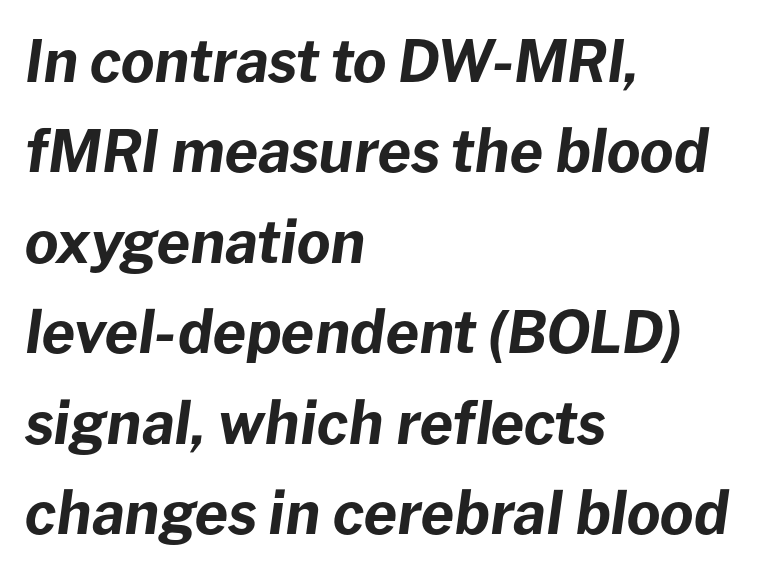
The image shows 58 px bold type, italic (leaning right); set left-aligned, normal line spacing (1.56x), normal letter spacing, not underlined; low stroke contrast and a medium x-height.
